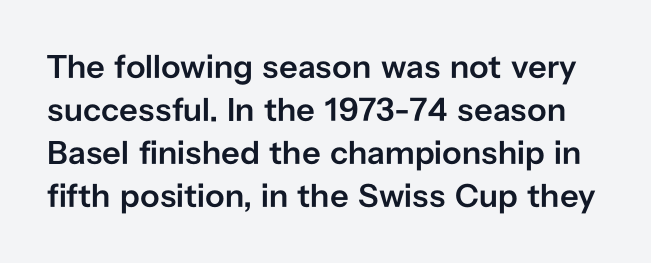
{"serif": "no", "italic": "no", "bold": "semi", "weight": "semibold", "width": "normal", "stroke_contrast": "low", "x_height": "medium", "monospaced": "no", "underline": "no", "line_spacing": "normal", "line_spacing_ratio": 1.3, "letter_spacing": "normal", "letter_spacing_em": 0.0, "glyph_px": 33}
